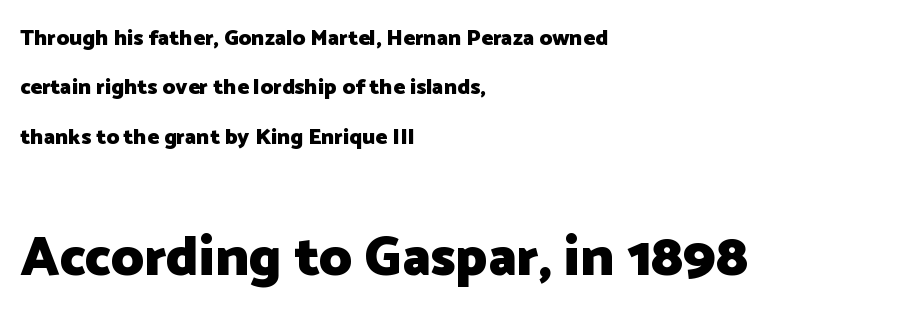
The image shows 56 px heavy sans-serif type, upright; set left-aligned, loose line spacing (2.25x), normal letter spacing, not underlined; the second (bottom) block is 2.55x larger; low stroke contrast and a medium x-height.
